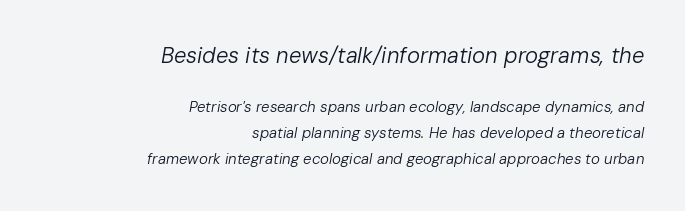
{"italic": "yes", "lean": "right", "slant_degrees": 10, "bold": "no", "underline": "no", "align": "right", "line_spacing_ratio": 1.74, "letter_spacing": "normal", "letter_spacing_em": 0.0, "larger_block": "first", "size_ratio": 1.47, "glyph_px": 22}
